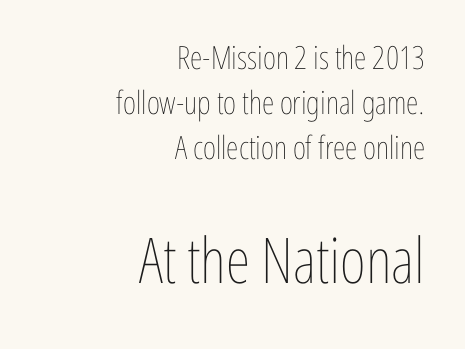
The image shows 63 px thin, condensed type, upright; set right-aligned, normal line spacing (1.41x), normal letter spacing, not underlined; the second (bottom) block is 1.97x larger; low stroke contrast and a medium x-height.
